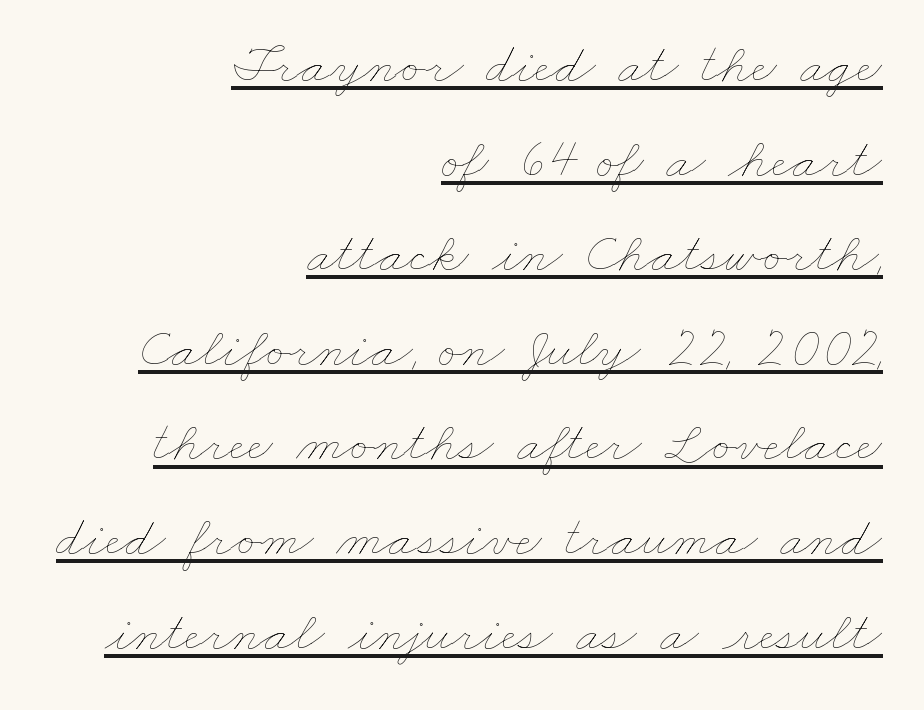
The image shows 57 px thin, wide type; set right-aligned, normal line spacing (1.66x), normal letter spacing, underlined; low stroke contrast and a small x-height.
